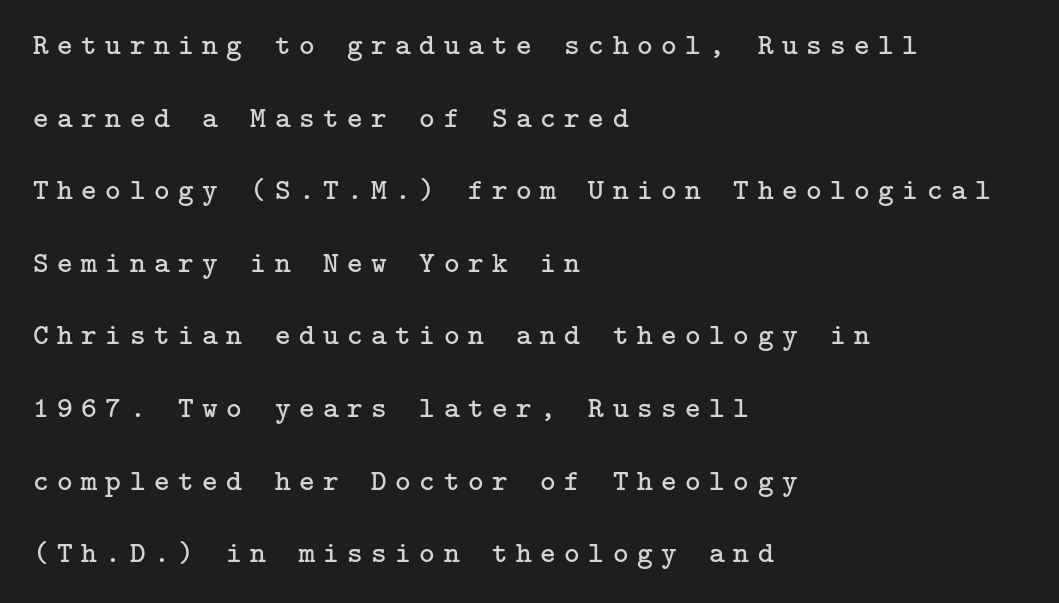
Q: Is the text bold? A: No.
Q: Is the text italic (slanted)? A: No, it is upright.
Q: Is the typeface a serif or a sans-serif typeface? A: Serif.
Q: Is the text underlined? A: No.
Q: How is the paragraph aligned? A: Left-aligned.
Q: Is the spacing between letters normal or unusually wide? A: Unusually wide.
Q: Is the spacing between lines tight, normal or loose? A: Loose.
Q: Width (condensed, normal, or wide)? A: Normal.
Q: Stroke contrast? A: Low.
Q: x-height? A: Medium.
